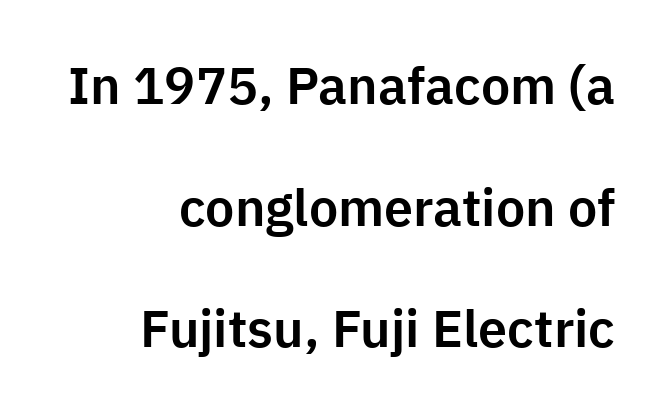
In terms of letterspacing, this is plain default setting. This rendering features lettering with no underline. The face used here is proportionally spaced, like ordinary book or web type. Grotesque or geometric, the face here clearly has no serifs.
